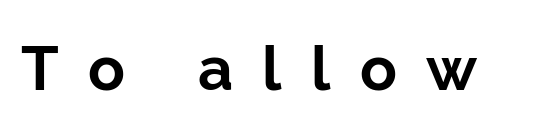
{"serif": "no", "italic": "no", "bold": "yes", "weight": "bold", "width": "normal", "stroke_contrast": "low", "x_height": "medium", "monospaced": "no", "underline": "no", "letter_spacing": "wide", "letter_spacing_em": 0.48, "glyph_px": 61}
